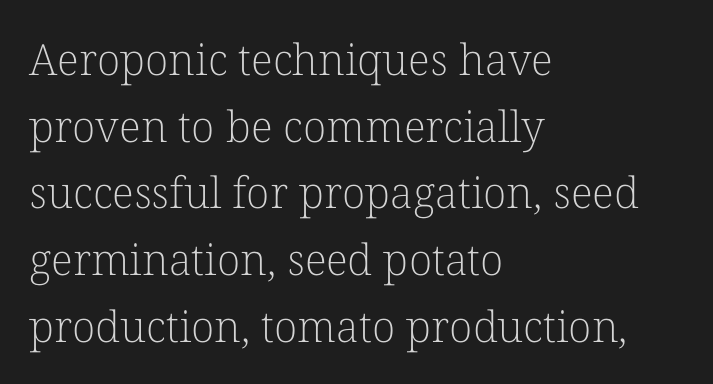
Posture: upright roman. Nothing unusual about the tracking: characters are spaced as the font intends. Weight: not bold — regular or lighter. Spacing verdict: proportional, widths tailored to each character. These lines are set flush left with a ragged right edge.
